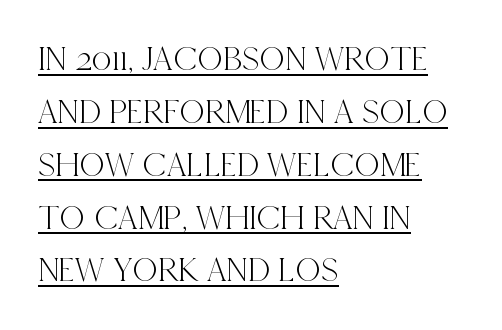
{"serif": "yes", "italic": "no", "width": "condensed", "x_height": "large", "monospaced": "no", "underline": "yes", "align": "left", "line_spacing": "normal", "line_spacing_ratio": 1.51, "letter_spacing": "normal", "letter_spacing_em": 0.0, "glyph_px": 35}
